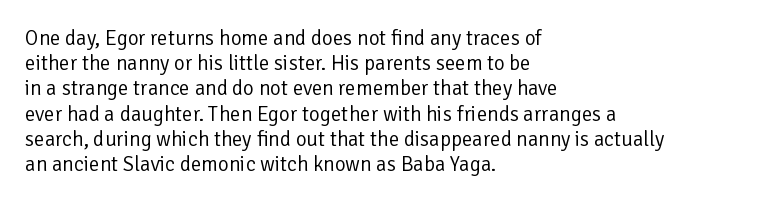
The image shows 21 px text type, upright; set left-aligned, line spacing 1.2x, normal letter spacing, not underlined.
